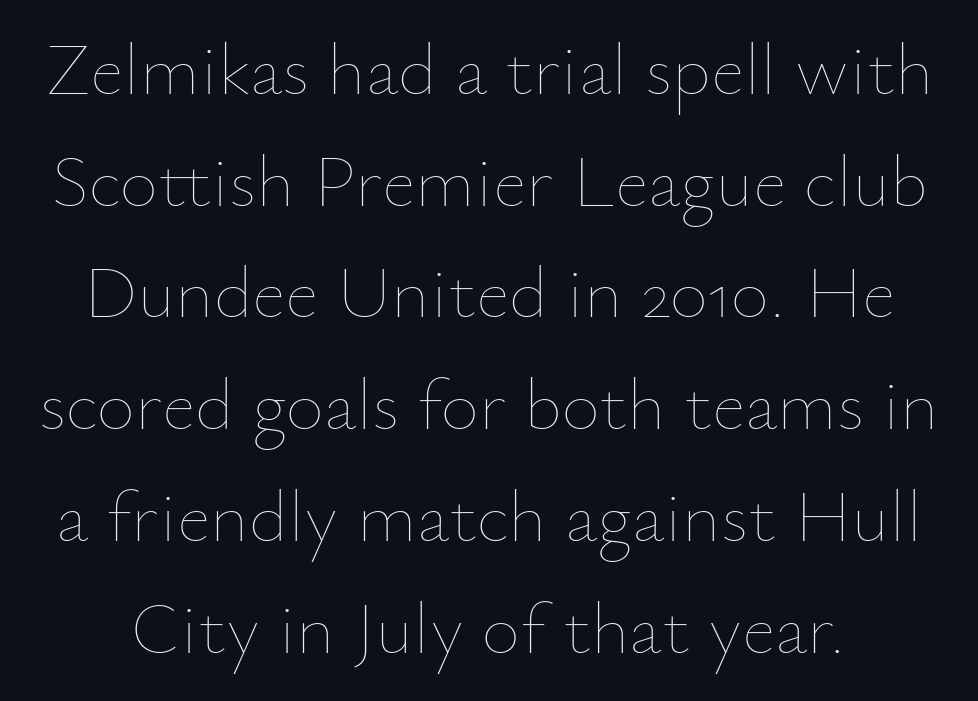
Q: Is the text bold? A: No.
Q: Is the text italic (slanted)? A: No, it is upright.
Q: Is the text underlined? A: No.
Q: Is the spacing between letters normal or unusually wide? A: Normal.
Q: Is the spacing between lines tight, normal or loose? A: Normal.
Q: Width (condensed, normal, or wide)? A: Normal.
Q: Stroke contrast? A: Low.
Q: x-height? A: Small.
Q: Monospaced? A: No.
